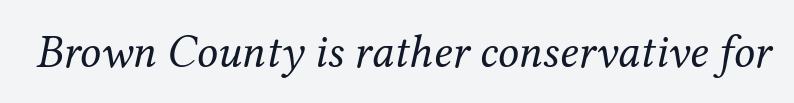
{"serif": "yes", "italic": "yes", "lean": "right", "slant_degrees": 12, "bold": "no", "weight": "regular", "width": "normal", "stroke_contrast": "medium", "x_height": "medium", "monospaced": "no", "underline": "no", "letter_spacing": "normal", "letter_spacing_em": 0.0, "glyph_px": 47}
